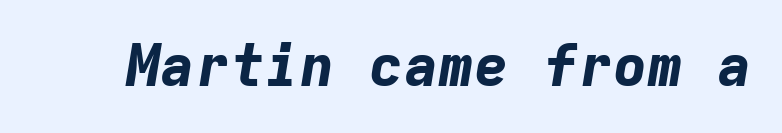
Here the glyphs are tracked normally, forming tight word shapes. Think of a typewriter: that constant character pitch is what you see here. Nobody drew a line under any word here. The characters look thick and weighty, a clear bold. Compared with ordinary roman type, these characters are visibly tilted.
